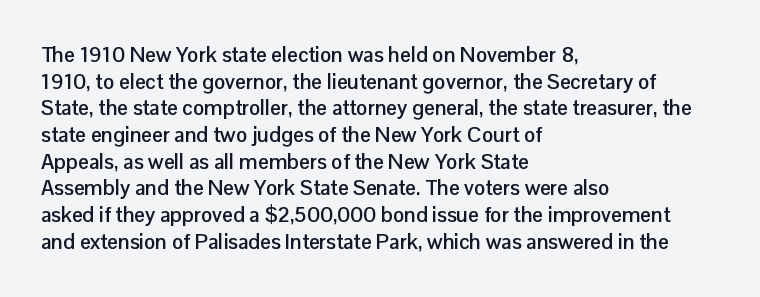
{"italic": "no", "bold": "yes", "underline": "no", "align": "left", "line_spacing": "normal", "line_spacing_ratio": 1.27, "letter_spacing": "normal", "letter_spacing_em": 0.0, "glyph_px": 21}
